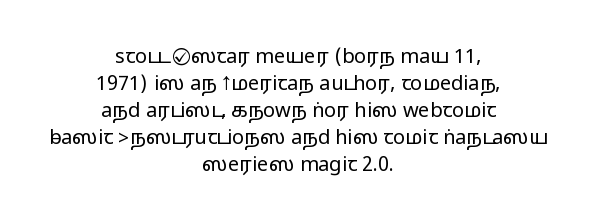
Q: Is the text italic (slanted)? A: No, it is upright.
Q: Is the text underlined? A: No.
Q: How is the paragraph aligned? A: Centered.
Q: Is the spacing between letters normal or unusually wide? A: Normal.
Q: Is the spacing between lines tight, normal or loose? A: Normal.
